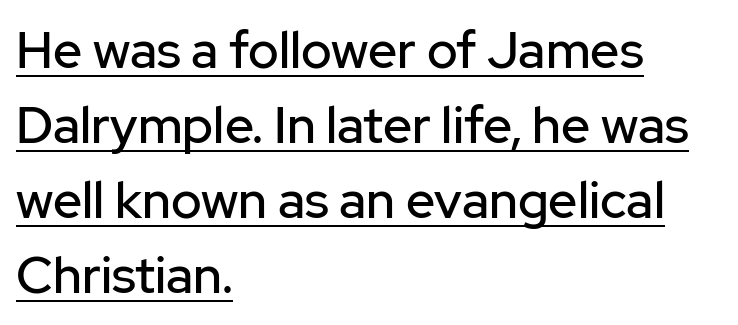
Q: Is the text italic (slanted)? A: No, it is upright.
Q: Is the typeface a serif or a sans-serif typeface? A: Sans-serif.
Q: Is the text underlined? A: Yes.
Q: How is the paragraph aligned? A: Left-aligned.
Q: Is the spacing between letters normal or unusually wide? A: Normal.
Q: Is the spacing between lines tight, normal or loose? A: Normal.
Q: Width (condensed, normal, or wide)? A: Normal.
Q: Stroke contrast? A: Low.
Q: x-height? A: Medium.
Q: Monospaced? A: No.
